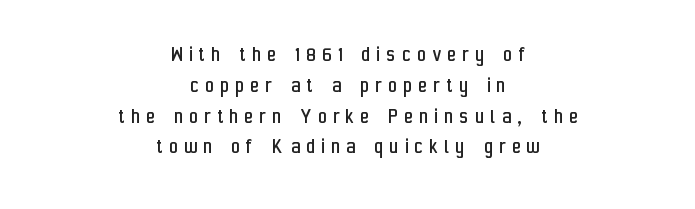
Q: Is the text bold? A: No.
Q: Is the text italic (slanted)? A: No, it is upright.
Q: Is the text underlined? A: No.
Q: How is the paragraph aligned? A: Centered.
Q: Is the spacing between letters normal or unusually wide? A: Unusually wide.
Q: Is the spacing between lines tight, normal or loose? A: Normal.
